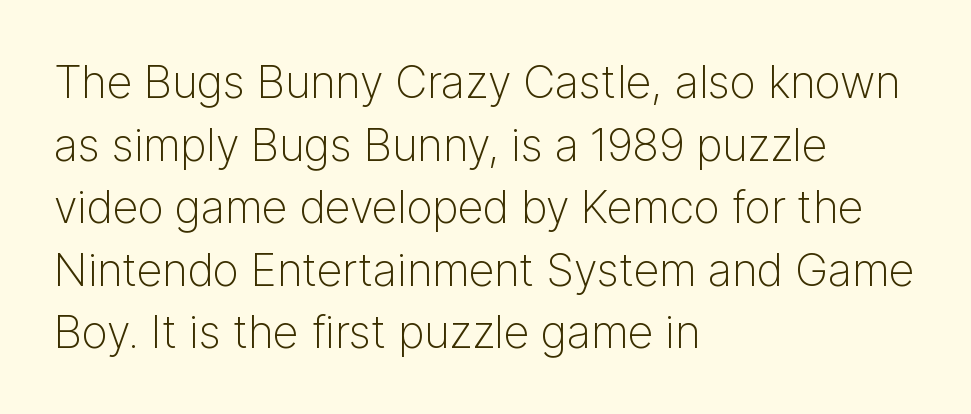
Is the type heavy? It reads as light-to-regular instead. A typesetter would call this zero additional tracking. All the whitespace from short lines collects on the right. These lines are rendered in a variable-pitch font. Vertically, the passage feels balanced, rows spaced as you'd expect.
